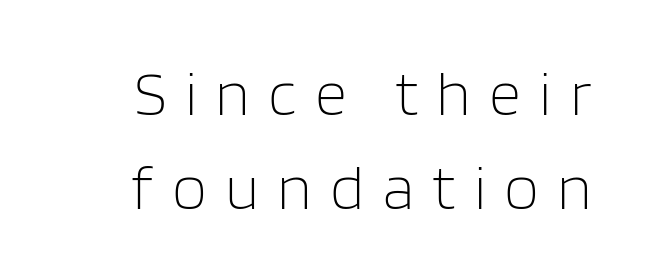
The image shows 63 px light sans-serif type, upright; set normal line spacing (1.5x), unusually wide letter spacing (+0.29 em), not underlined; low stroke contrast and a large x-height.
